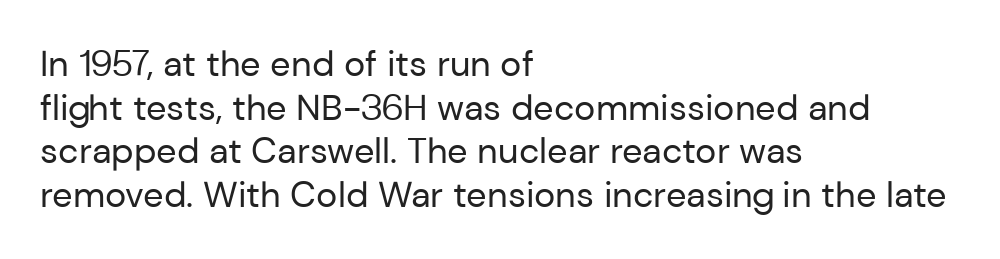
Q: Is the text bold? A: No.
Q: Is the text italic (slanted)? A: No, it is upright.
Q: Is the typeface a serif or a sans-serif typeface? A: Sans-serif.
Q: Is the text underlined? A: No.
Q: How is the paragraph aligned? A: Left-aligned.
Q: Is the spacing between letters normal or unusually wide? A: Normal.
Q: Width (condensed, normal, or wide)? A: Normal.
Q: Stroke contrast? A: Low.
Q: x-height? A: Medium.
Q: Monospaced? A: No.
